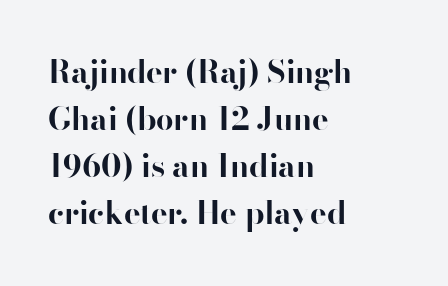
Q: Is the text bold? A: Yes.
Q: Is the text italic (slanted)? A: No, it is upright.
Q: Is the typeface a serif or a sans-serif typeface? A: Sans-serif.
Q: Is the text underlined? A: No.
Q: How is the paragraph aligned? A: Left-aligned.
Q: Is the spacing between letters normal or unusually wide? A: Normal.
Q: Is the spacing between lines tight, normal or loose? A: Normal.
Q: Width (condensed, normal, or wide)? A: Normal.
Q: Stroke contrast? A: High.
Q: x-height? A: Small.
Q: Monospaced? A: No.
